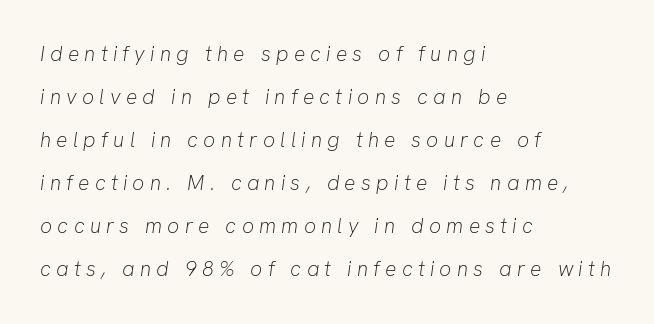
Short and long lines alike share a common starting point at left. The whole block is typeset with a tilt. On a weight scale, this lands at 450 or below. Each new line begins a long way beneath the previous one.
